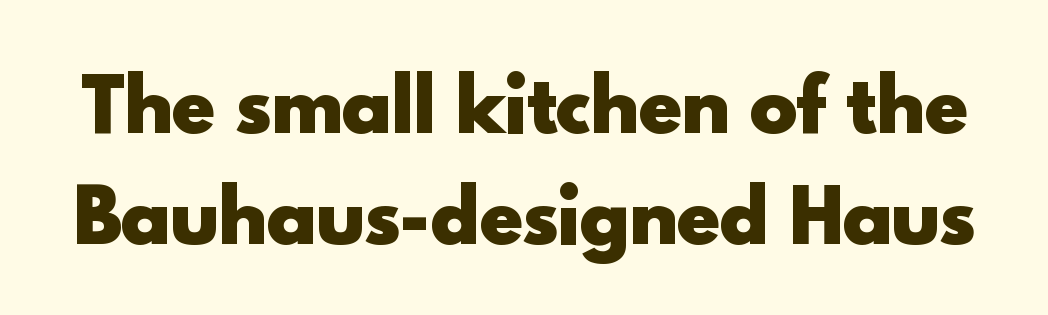
{"serif": "no", "italic": "no", "bold": "yes", "weight": "heavy", "width": "normal", "x_height": "small", "monospaced": "no", "underline": "no", "line_spacing": "normal", "line_spacing_ratio": 1.54, "letter_spacing": "normal", "letter_spacing_em": 0.0, "glyph_px": 72}
